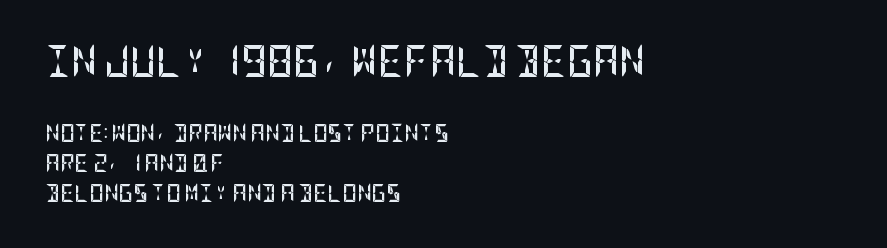
The image shows 32 px semibold, condensed sans-serif type, upright; set left-aligned, normal line spacing (1.67x), normal letter spacing, not underlined; the first (top) block is 1.78x larger; low stroke contrast and a large x-height.
